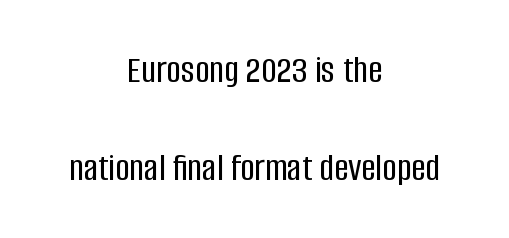
{"serif": "no", "italic": "no", "width": "condensed", "stroke_contrast": "low", "x_height": "large", "monospaced": "no", "underline": "no", "align": "center", "line_spacing": "loose", "line_spacing_ratio": 2.44, "letter_spacing": "normal", "letter_spacing_em": 0.0, "glyph_px": 40}
